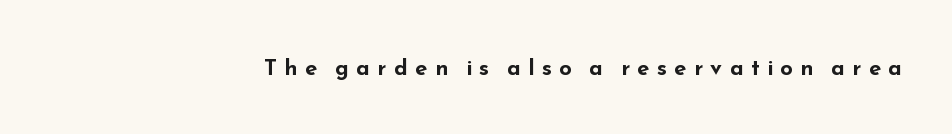
The image shows 22 px bold type, upright; set right-aligned, unusually wide letter spacing (+0.34 em), not underlined.
